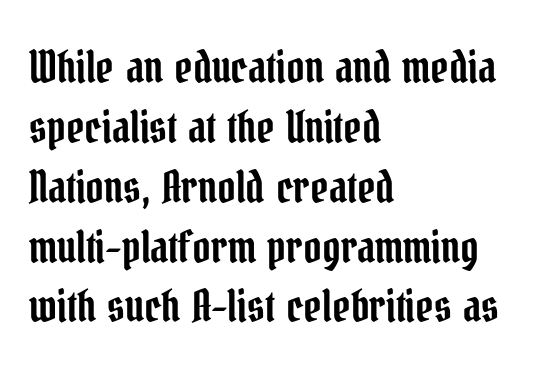
The image shows 44 px condensed serif type, upright; set left-aligned, normal line spacing (1.36x), normal letter spacing, not underlined; low stroke contrast and a medium x-height.
